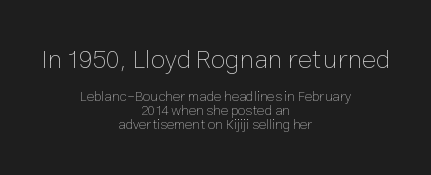
Q: Is the text bold? A: No.
Q: Is the text italic (slanted)? A: No, it is upright.
Q: Is the text underlined? A: No.
Q: How is the paragraph aligned? A: Centered.
Q: Is the spacing between letters normal or unusually wide? A: Normal.
Q: Is the spacing between lines tight, normal or loose? A: Tight.
Q: Which block of text is set in a larger size, the first (top) or the second (bottom)? A: The first (top) one.
